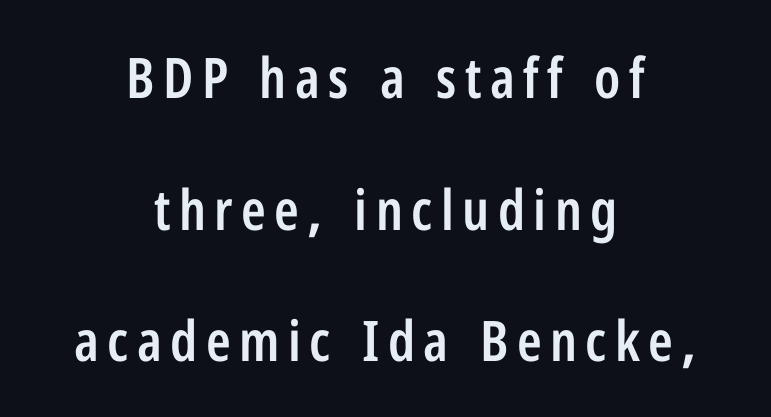
{"serif": "no", "italic": "no", "bold": "semi", "weight": "semibold", "width": "condensed", "stroke_contrast": "low", "x_height": "medium", "monospaced": "no", "underline": "no", "align": "center", "line_spacing": "loose", "line_spacing_ratio": 2.35, "glyph_px": 56}
